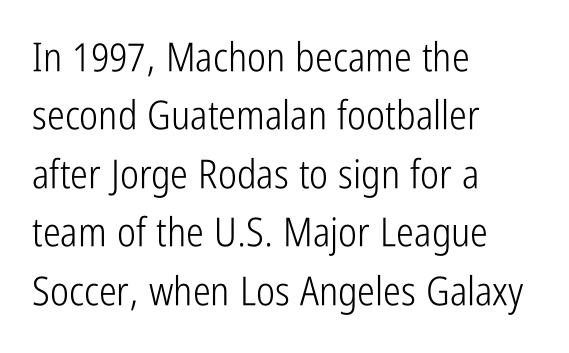
Q: Is the text bold? A: No.
Q: Is the text italic (slanted)? A: No, it is upright.
Q: Is the typeface a serif or a sans-serif typeface? A: Sans-serif.
Q: Is the text underlined? A: No.
Q: How is the paragraph aligned? A: Left-aligned.
Q: Is the spacing between letters normal or unusually wide? A: Normal.
Q: Is the spacing between lines tight, normal or loose? A: Normal.
Q: Width (condensed, normal, or wide)? A: Condensed.
Q: Stroke contrast? A: Low.
Q: x-height? A: Medium.
Q: Monospaced? A: No.
